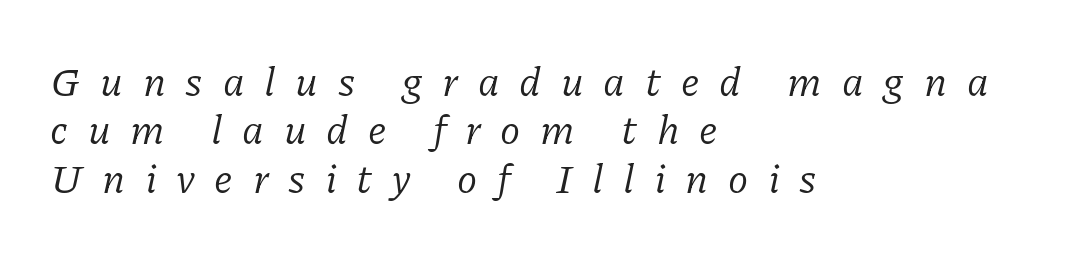
Q: Is the text bold? A: No.
Q: Is the text italic (slanted)? A: Yes, it leans right by about 11 degrees.
Q: Is the typeface a serif or a sans-serif typeface? A: Serif.
Q: Is the text underlined? A: No.
Q: How is the paragraph aligned? A: Left-aligned.
Q: Is the spacing between letters normal or unusually wide? A: Unusually wide.
Q: Width (condensed, normal, or wide)? A: Normal.
Q: Stroke contrast? A: Low.
Q: x-height? A: Medium.
Q: Monospaced? A: No.
